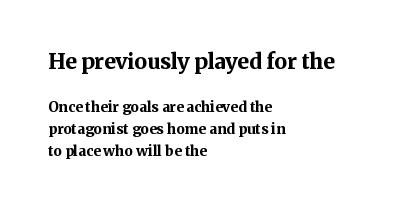
Words appear dense and cohesive because spacing is normal. The font's upright variant was chosen for this text. Caption: bold face, heavy strokes. Underline: absent. The block sitting higher on the canvas is the one with enlarged characters. The leading is moderate, giving the passage an even texture.
